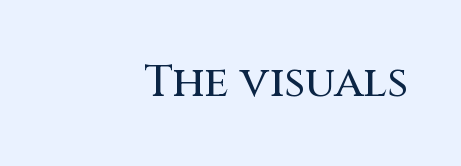
Q: Is the text italic (slanted)? A: No, it is upright.
Q: Is the typeface a serif or a sans-serif typeface? A: Sans-serif.
Q: Is the text underlined? A: No.
Q: How is the paragraph aligned? A: Right-aligned.
Q: Is the spacing between letters normal or unusually wide? A: Normal.
Q: Width (condensed, normal, or wide)? A: Normal.
Q: Stroke contrast? A: Medium.
Q: x-height? A: Large.
Q: Monospaced? A: No.
